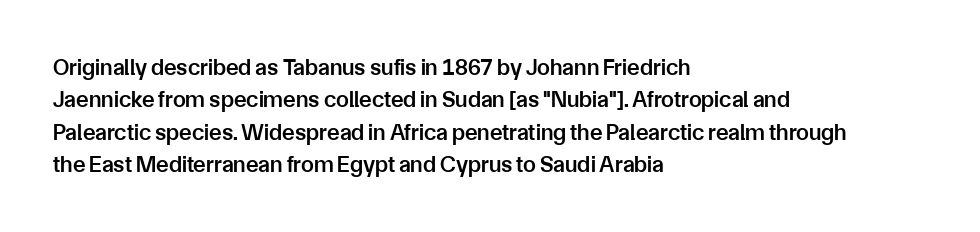
Compared with typical body copy, the letter spacing here is the same. The ragged edge is on the right, which tells us the setting is flush left. The line-height multiplier appears to be the usual default. Is the type bold? Partly — it's a semibold, heavier than regular but not fully bold. Style check: upright.
